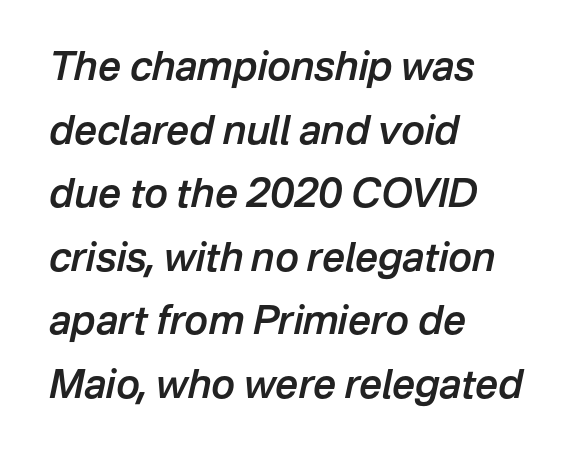
The horizontal fit of the characters is conventional and even. Spacing verdict: proportional, widths tailored to each character. This is moderately heavy type, rendered in semibold. Each new line begins a customary step beneath the previous one. Emphasis-style slanted type is in use.
